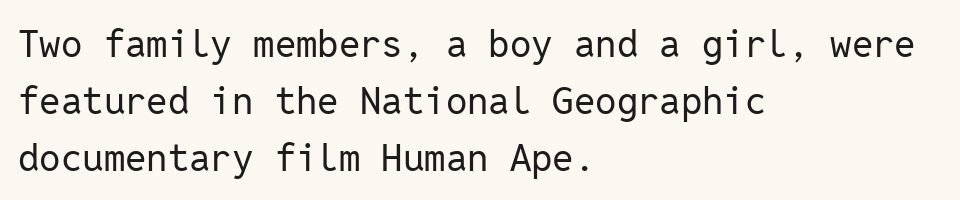
{"serif": "no", "italic": "no", "bold": "no", "weight": "regular", "width": "normal", "stroke_contrast": "low", "x_height": "medium", "monospaced": "yes", "underline": "no", "align": "left", "line_spacing": "normal", "line_spacing_ratio": 1.5, "letter_spacing": "normal", "letter_spacing_em": 0.0, "glyph_px": 38}
